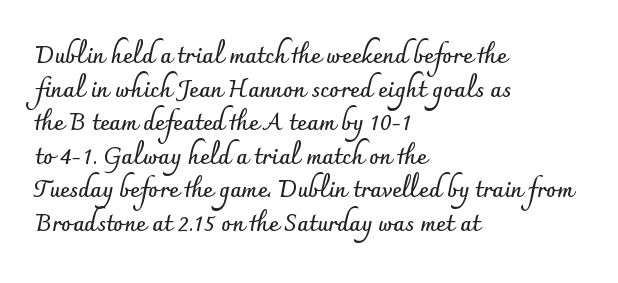
{"bold": "yes", "underline": "no", "align": "left", "line_spacing": "normal", "line_spacing_ratio": 1.46, "letter_spacing": "normal", "letter_spacing_em": 0.0, "glyph_px": 23}
